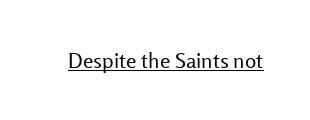
{"italic": "no", "bold": "no", "underline": "yes", "letter_spacing": "normal", "letter_spacing_em": 0.0, "glyph_px": 21}
